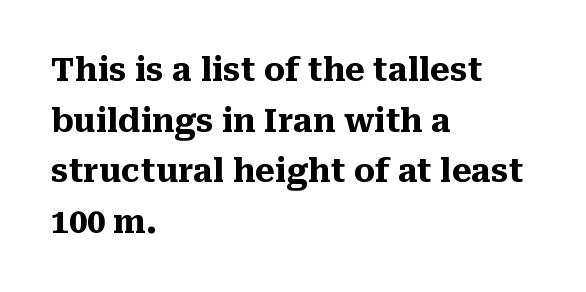
{"serif": "yes", "italic": "no", "bold": "yes", "weight": "heavy", "width": "normal", "stroke_contrast": "medium", "x_height": "medium", "monospaced": "no", "underline": "no", "align": "left", "line_spacing": "normal", "line_spacing_ratio": 1.58, "letter_spacing": "normal", "letter_spacing_em": 0.0, "glyph_px": 32}
